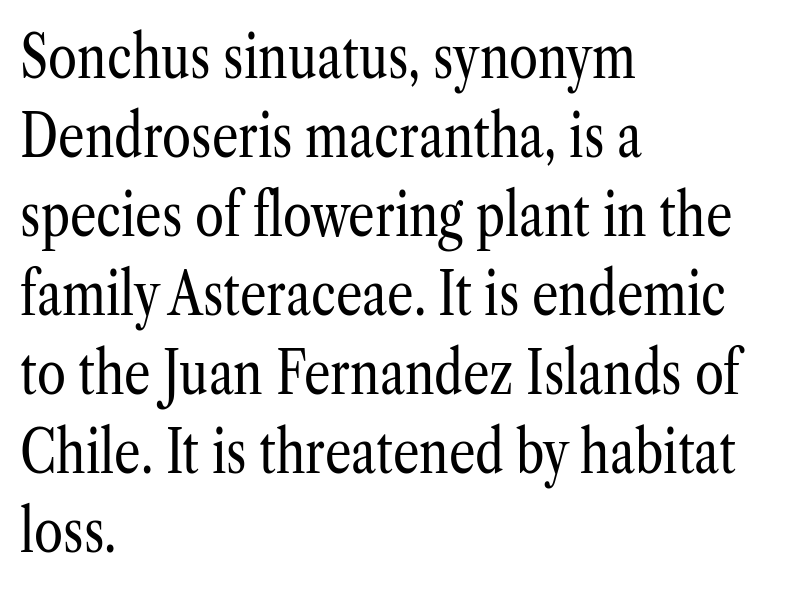
{"serif": "yes", "italic": "no", "bold": "no", "weight": "regular", "width": "condensed", "stroke_contrast": "low", "x_height": "medium", "monospaced": "no", "underline": "no", "align": "left", "line_spacing": "normal", "line_spacing_ratio": 1.34, "letter_spacing": "normal", "letter_spacing_em": 0.0, "glyph_px": 59}
